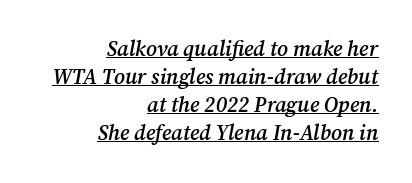
Every character sits at an angle, as italics do. The face used here is a semibold: visibly heavier than regular, lighter than bold. The typesetter has applied underlining to the passage shown. Caption: multi-line text, flush right, ragged left. Here the glyphs are tracked normally, forming tight word shapes.
